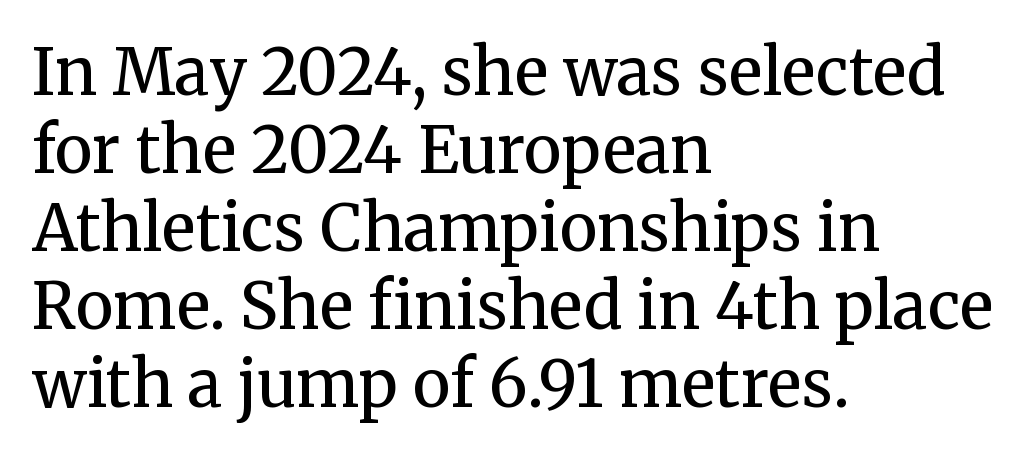
The image shows 64 px regular-weight serif type, upright; set left-aligned, line spacing 1.22x, normal letter spacing, not underlined; medium stroke contrast and a medium x-height.
